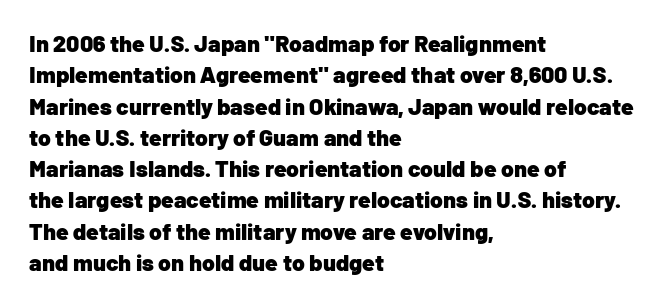
The image shows 23 px bold type, upright; set left-aligned, normal line spacing (1.36x), normal letter spacing, not underlined.
